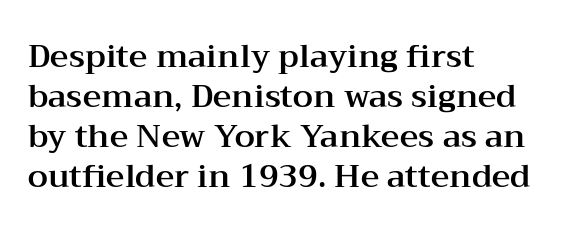
The image shows 32 px wide serif type, upright; set left-aligned, normal line spacing (1.25x), normal letter spacing, not underlined; medium stroke contrast and a medium x-height.
